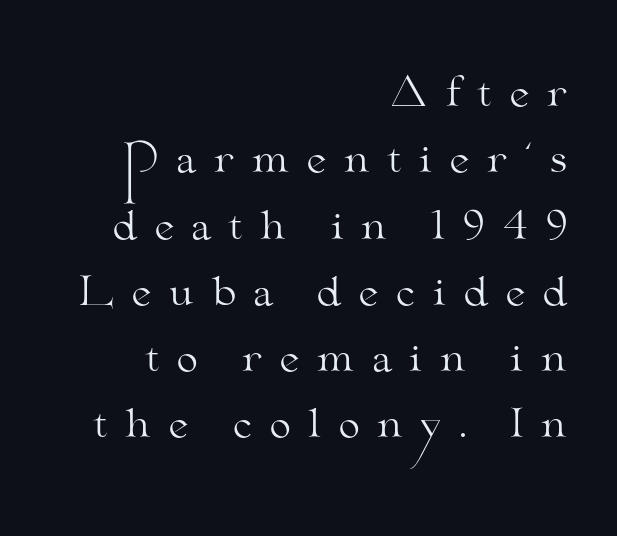
Glyph-to-glyph distance is far greater than everyday printed text. The glyphs are unaccompanied by any horizontal stroke below them. A normal amount of white space separates one row of letters from the next. In terms of posture, this sample is upright. Stroke terminals: seriffed.
